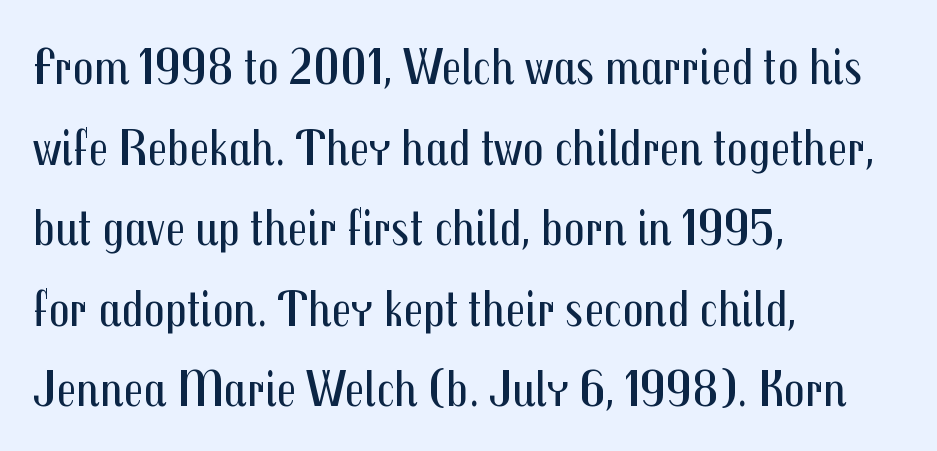
The image shows 52 px regular-weight, condensed sans-serif type, upright; set left-aligned, normal line spacing (1.55x), normal letter spacing, not underlined; medium stroke contrast and a medium x-height.
